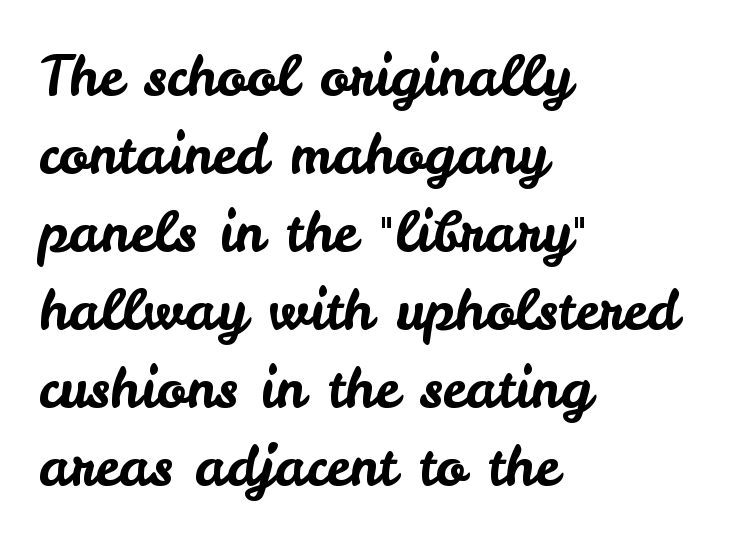
What kind of face is this? One without serifs — a sans. In CSS terms this would be text-align: left. The area under the type is left untouched. The gaps between neighbouring characters are ordinary and unremarkable. Each letter keeps its own natural width here, so spacing adapts to shape. Does the leading feel generous? No, just average.
